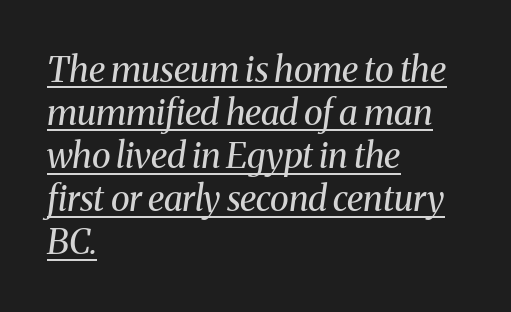
Q: Is the text bold? A: No.
Q: Is the text italic (slanted)? A: Yes, it leans right by about 8 degrees.
Q: Is the typeface a serif or a sans-serif typeface? A: Serif.
Q: Is the text underlined? A: Yes.
Q: How is the paragraph aligned? A: Left-aligned.
Q: Is the spacing between letters normal or unusually wide? A: Normal.
Q: Width (condensed, normal, or wide)? A: Normal.
Q: Stroke contrast? A: Medium.
Q: x-height? A: Medium.
Q: Monospaced? A: No.
